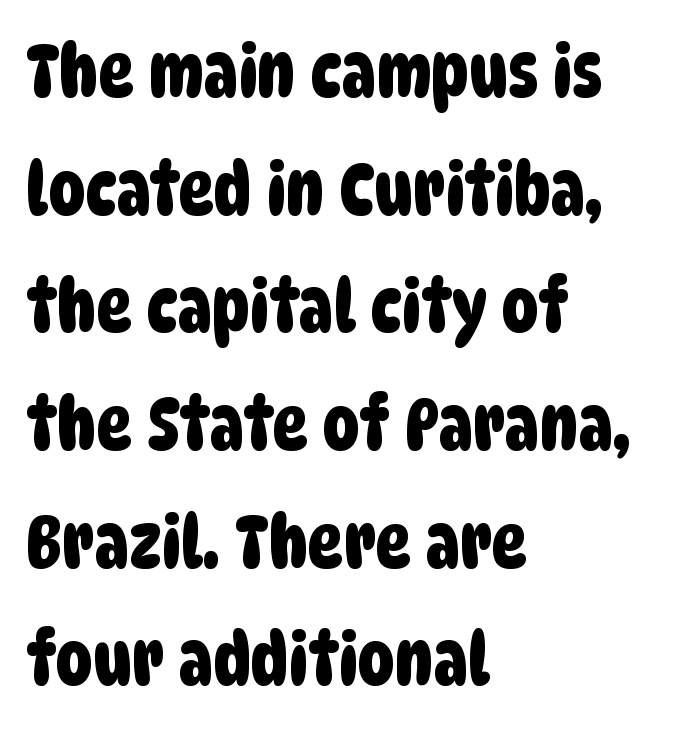
The image shows 74 px condensed sans-serif type; set left-aligned, normal line spacing (1.59x), normal letter spacing, not underlined; low stroke contrast and a large x-height.
